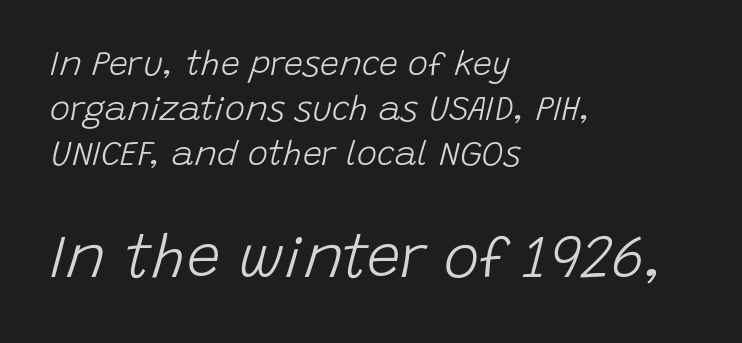
Q: Is the text bold? A: No.
Q: Is the text italic (slanted)? A: Yes, it leans right by about 15 degrees.
Q: Is the text underlined? A: No.
Q: How is the paragraph aligned? A: Left-aligned.
Q: Is the spacing between letters normal or unusually wide? A: Normal.
Q: Is the spacing between lines tight, normal or loose? A: Normal.
Q: Which block of text is set in a larger size, the first (top) or the second (bottom)? A: The second (bottom) one.
Q: Width (condensed, normal, or wide)? A: Normal.
Q: Stroke contrast? A: Low.
Q: x-height? A: Large.
Q: Monospaced? A: No.
